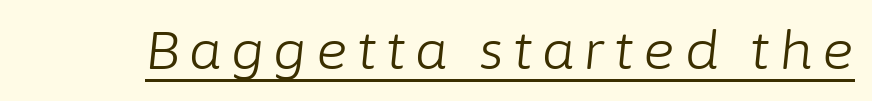
{"italic": "yes", "lean": "right", "slant_degrees": 6, "bold": "no", "weight": "light", "width": "normal", "stroke_contrast": "low", "x_height": "medium", "monospaced": "no", "underline": "yes", "glyph_px": 53}
